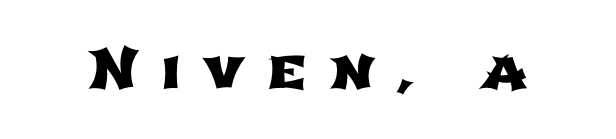
{"serif": "no", "width": "wide", "stroke_contrast": "low", "x_height": "medium", "monospaced": "no", "underline": "no", "letter_spacing": "wide", "letter_spacing_em": 0.4, "glyph_px": 56}
